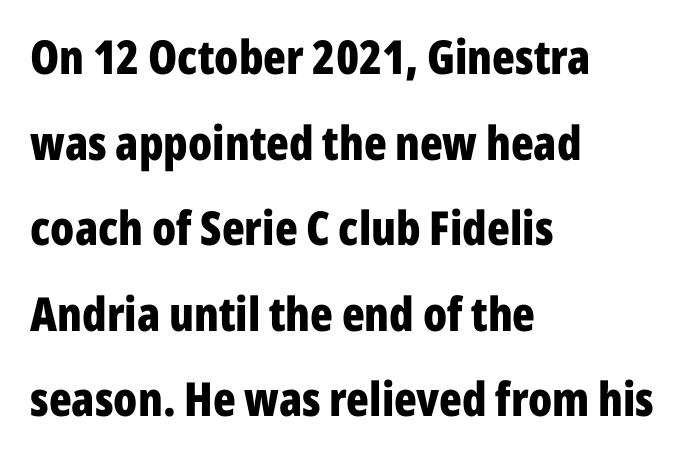
Q: Is the text bold? A: Yes.
Q: Is the text italic (slanted)? A: No, it is upright.
Q: Is the typeface a serif or a sans-serif typeface? A: Sans-serif.
Q: Is the text underlined? A: No.
Q: How is the paragraph aligned? A: Left-aligned.
Q: Is the spacing between letters normal or unusually wide? A: Normal.
Q: Width (condensed, normal, or wide)? A: Condensed.
Q: Stroke contrast? A: Low.
Q: x-height? A: Medium.
Q: Monospaced? A: No.
